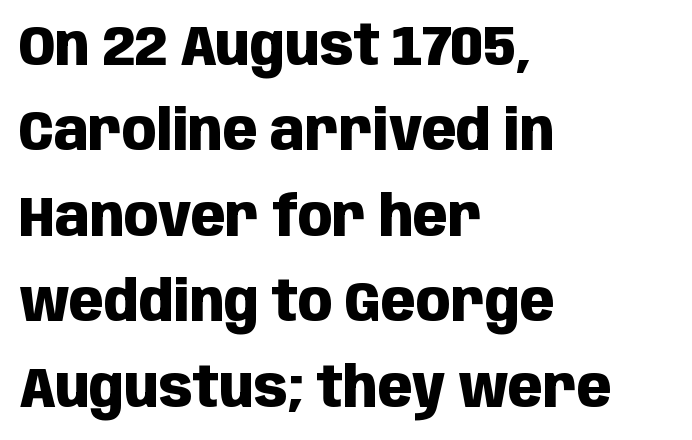
{"serif": "no", "italic": "no", "bold": "yes", "weight": "heavy", "width": "condensed", "stroke_contrast": "low", "x_height": "large", "monospaced": "no", "underline": "no", "align": "left", "line_spacing": "normal", "line_spacing_ratio": 1.5, "letter_spacing": "normal", "letter_spacing_em": 0.0, "glyph_px": 57}
